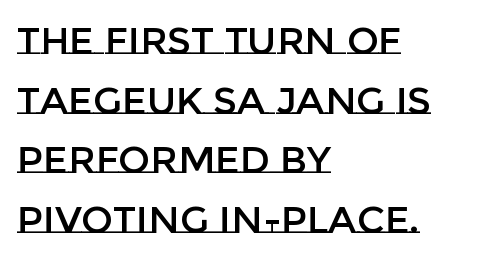
Q: Is the text italic (slanted)? A: No, it is upright.
Q: Is the text underlined? A: No.
Q: How is the paragraph aligned? A: Left-aligned.
Q: Is the spacing between letters normal or unusually wide? A: Normal.
Q: Is the spacing between lines tight, normal or loose? A: Normal.
Q: Width (condensed, normal, or wide)? A: Normal.
Q: Stroke contrast? A: Low.
Q: x-height? A: Large.
Q: Monospaced? A: No.
